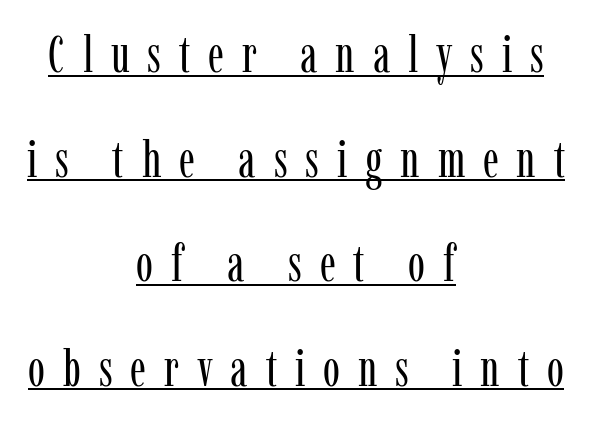
{"serif": "yes", "italic": "no", "bold": "no", "weight": "regular", "width": "condensed", "stroke_contrast": "low", "x_height": "medium", "monospaced": "no", "underline": "yes", "align": "center", "line_spacing": "loose", "line_spacing_ratio": 2.05, "letter_spacing": "wide", "letter_spacing_em": 0.35, "glyph_px": 51}
